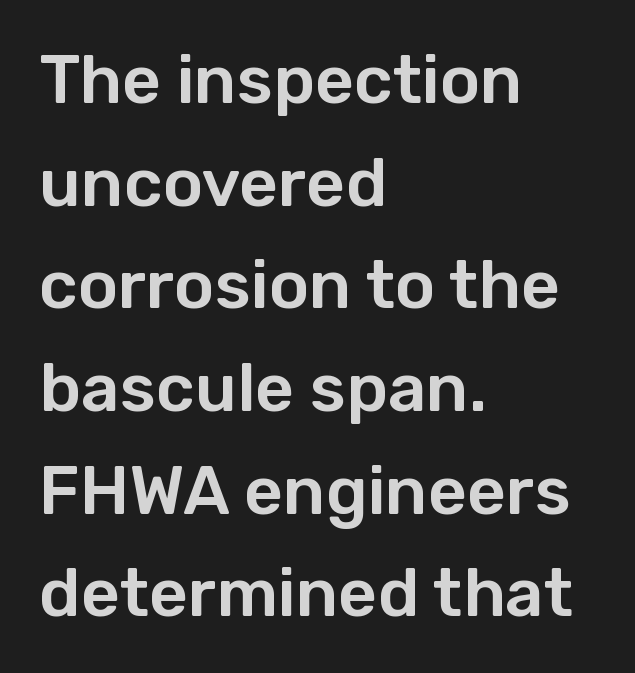
Horizontal alignment here is leftward, the default for most running prose. The typography opts for an upright posture over an oblique one. Glyph-to-glyph distance matches everyday printed text. Looks like regular typesetting: each glyph gets only the width it needs. The glyphs in this specimen are sans serif.
